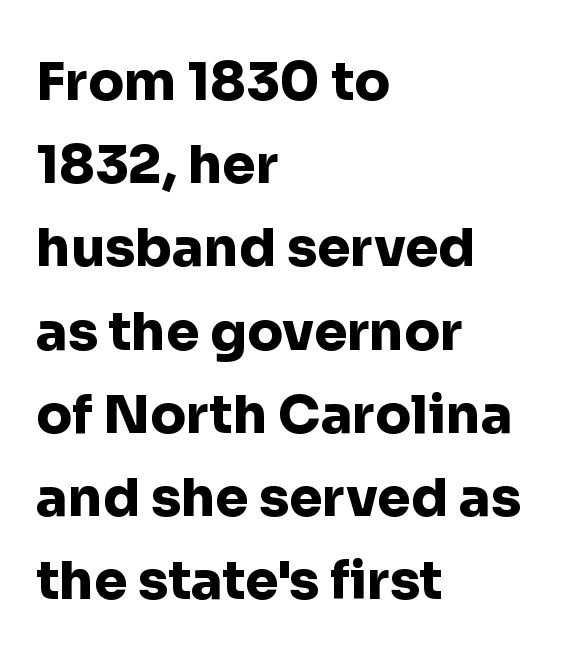
The image shows 53 px heavy sans-serif type, upright; set left-aligned, normal line spacing (1.57x), normal letter spacing, not underlined; low stroke contrast and a medium x-height.
